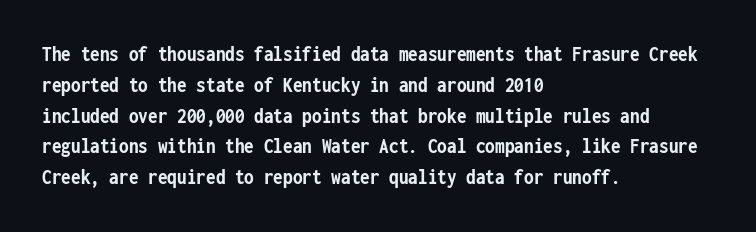
The image shows 22 px bold type, upright; set left-aligned, normal line spacing (1.4x), normal letter spacing, not underlined.
